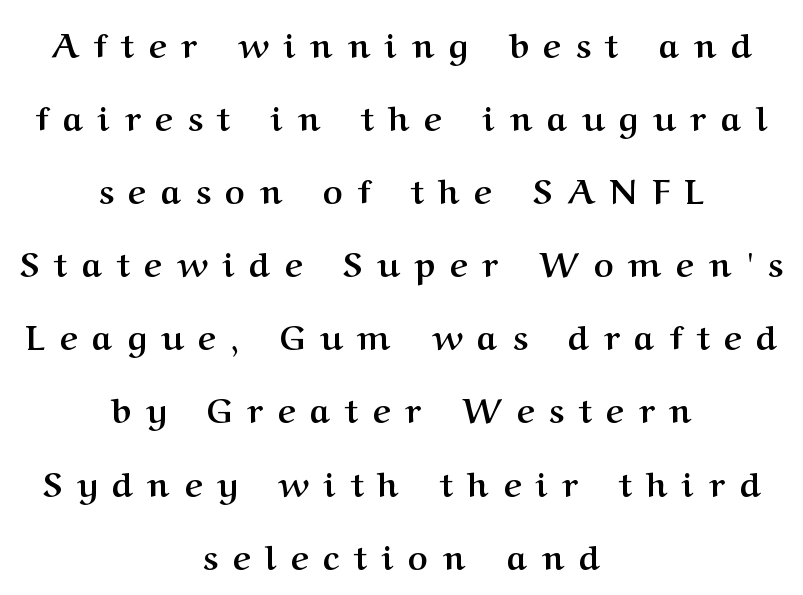
The tracking reads as deliberately expanded to a designer's eye. Weight: bold. Posture: vertical. The zone under the glyphs is completely vacant. Is this a sans? No — the strokes have serifs. The vertical gap from one line to the next is large.
